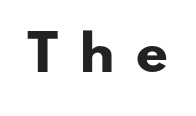
{"serif": "no", "bold": "yes", "weight": "heavy", "width": "wide", "stroke_contrast": "low", "x_height": "small", "monospaced": "no", "underline": "no", "letter_spacing": "wide", "letter_spacing_em": 0.5, "glyph_px": 47}
